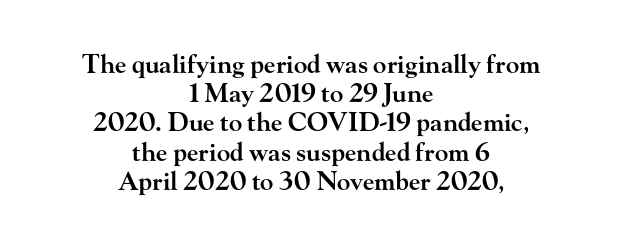
{"italic": "no", "bold": "semi", "underline": "no", "align": "center", "line_spacing_ratio": 1.17, "letter_spacing": "normal", "letter_spacing_em": 0.0, "glyph_px": 25}
